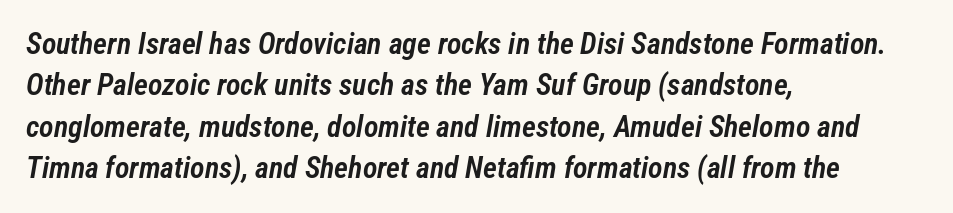
Q: Is the text bold? A: Semi-bold.
Q: Is the text italic (slanted)? A: Yes, it leans right by about 12 degrees.
Q: Is the text underlined? A: No.
Q: How is the paragraph aligned? A: Left-aligned.
Q: Is the spacing between letters normal or unusually wide? A: Normal.
Q: Is the spacing between lines tight, normal or loose? A: Normal.
Q: Width (condensed, normal, or wide)? A: Condensed.
Q: Stroke contrast? A: Low.
Q: x-height? A: Medium.
Q: Monospaced? A: No.
